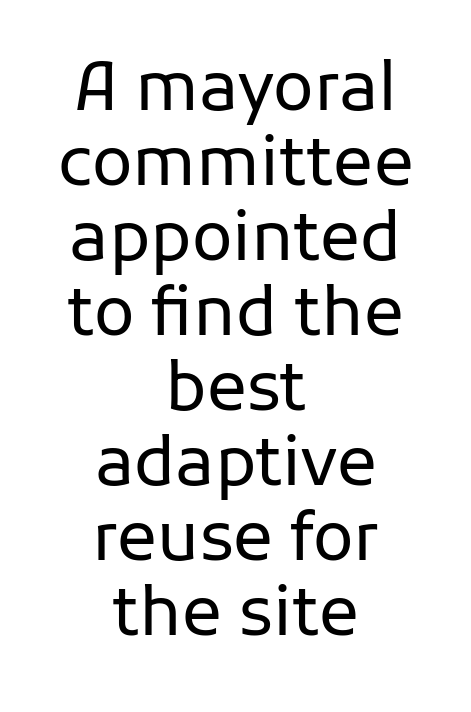
The rendering uses natural spacing where letterforms have individual widths. Only glyphs here, with clear space below each row. Layout note: lines centered. In terms of leading, this rendering errs on the cramped side. Regarding serifs, this sample does without them.
